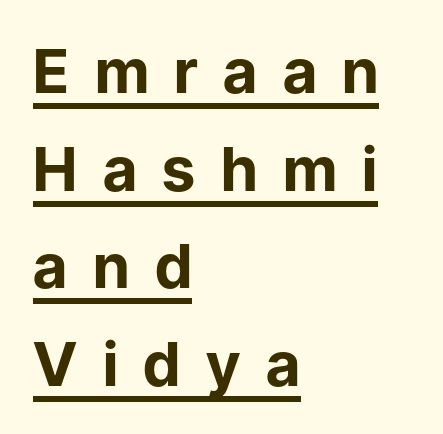
Successive baselines arrive at the customary interval. The type sits square on the baseline with zero lean. Short note: letters widely spaced. These lines are rendered in a variable-pitch font.
